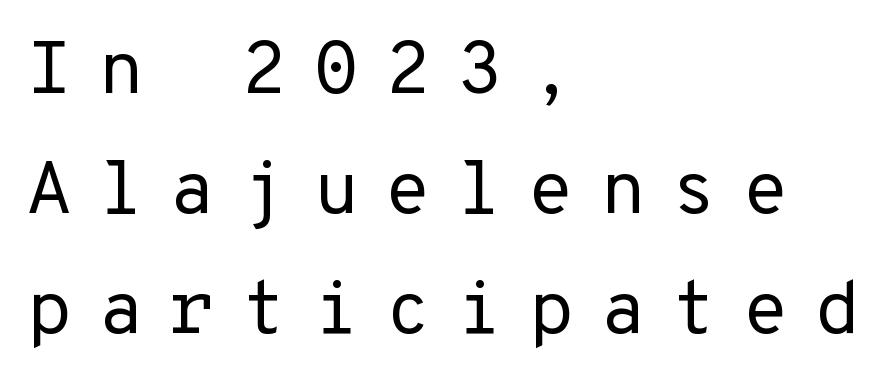
The image shows 75 px regular-weight sans-serif type, upright; set left-aligned, normal line spacing (1.6x), unusually wide letter spacing (+0.34 em), not underlined; low stroke contrast and a medium x-height.
